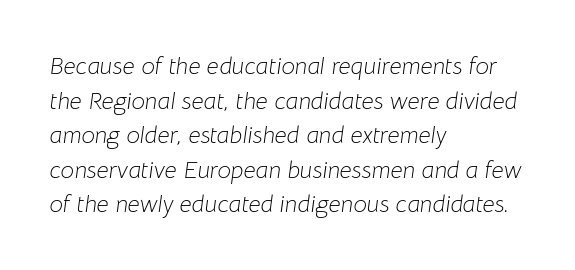
Q: Is the text bold? A: No.
Q: Is the text italic (slanted)? A: Yes, it leans right by about 8 degrees.
Q: Is the text underlined? A: No.
Q: How is the paragraph aligned? A: Left-aligned.
Q: Is the spacing between letters normal or unusually wide? A: Normal.
Q: Is the spacing between lines tight, normal or loose? A: Normal.
